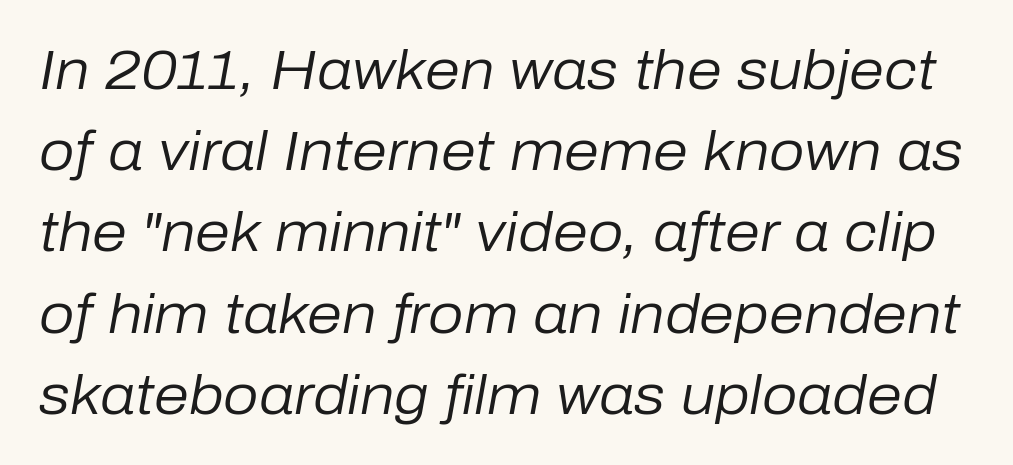
Weight: not bold — regular or lighter. Descender tails drop into unmarked territory. Compared with ordinary roman type, these characters are visibly tilted. Is the letter spacing exaggerated? No — it looks like the ordinary default.
